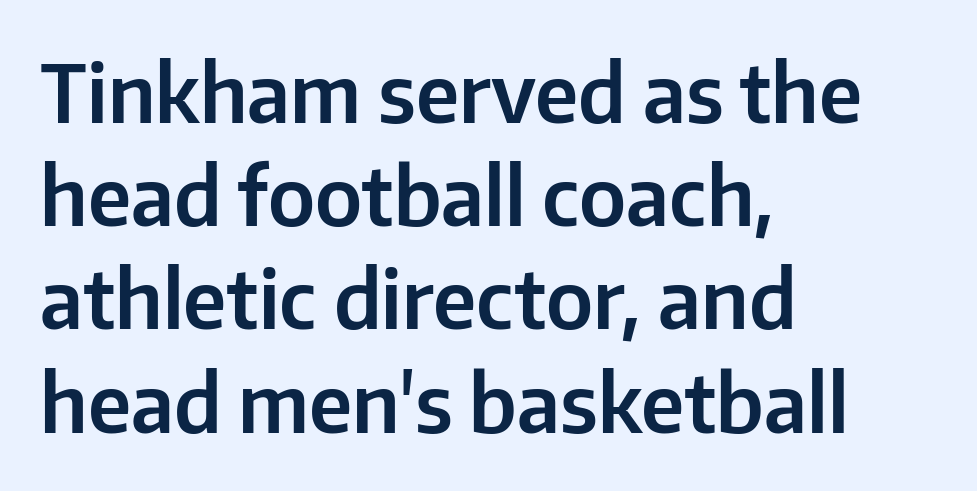
The image shows 80 px sans-serif type, upright; set left-aligned, normal line spacing (1.29x), normal letter spacing, not underlined; low stroke contrast and a medium x-height.
